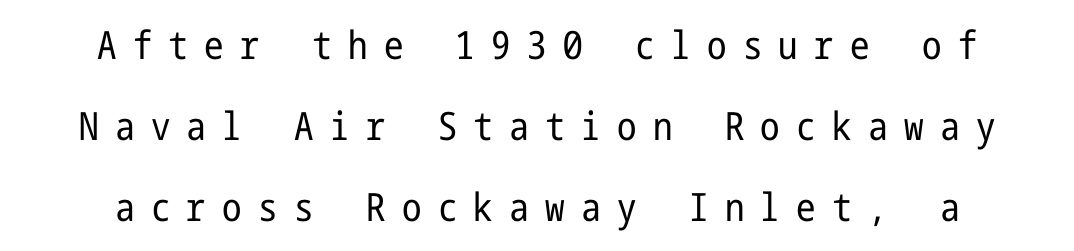
The image shows 39 px regular-weight, condensed sans-serif type, upright; set centered, loose line spacing (2.08x), unusually wide letter spacing (+0.42 em), not underlined; low stroke contrast and a medium x-height.
